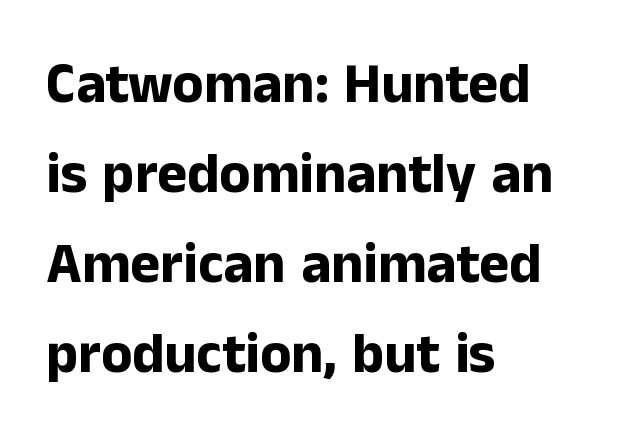
The image shows 57 px bold sans-serif type, upright; set left-aligned, normal line spacing (1.58x), normal letter spacing, not underlined; low stroke contrast and a medium x-height.
